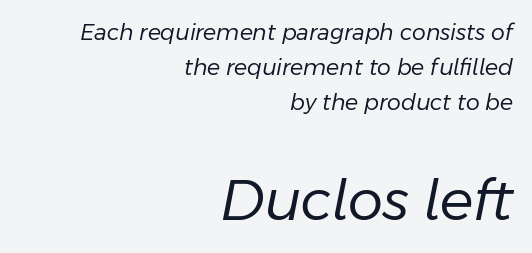
Q: Is the text bold? A: No.
Q: Is the text italic (slanted)? A: Yes, it leans right by about 11 degrees.
Q: Is the text underlined? A: No.
Q: How is the paragraph aligned? A: Right-aligned.
Q: Is the spacing between letters normal or unusually wide? A: Normal.
Q: Is the spacing between lines tight, normal or loose? A: Normal.
Q: Which block of text is set in a larger size, the first (top) or the second (bottom)? A: The second (bottom) one.
Q: Width (condensed, normal, or wide)? A: Normal.
Q: Stroke contrast? A: Low.
Q: x-height? A: Medium.
Q: Monospaced? A: No.
